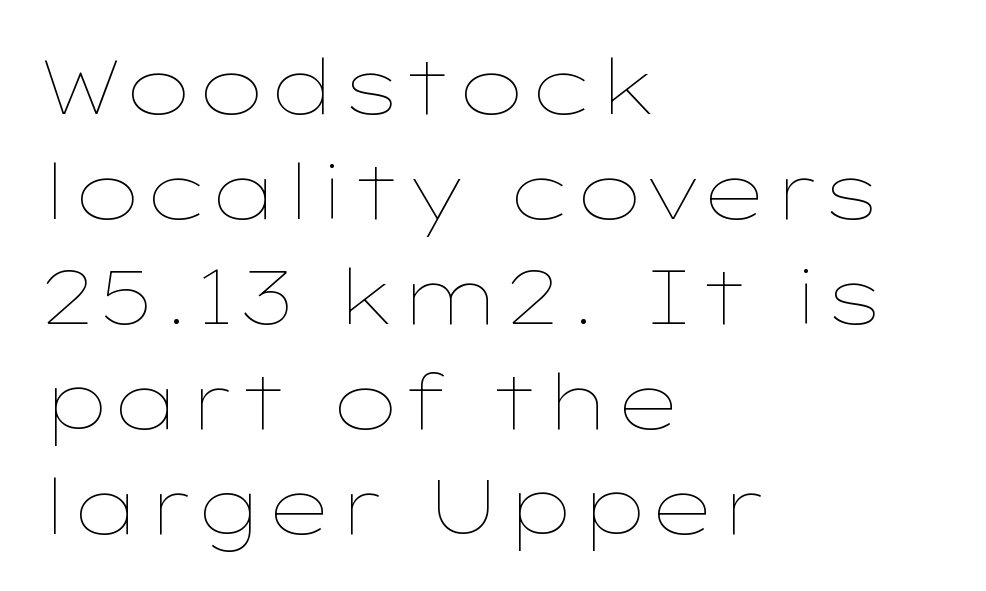
No letter is thick-stroked: the sample isn't bold. The letters advance in unequal steps, a hallmark of proportional type. Check the space under the baseline: it is left empty. The typesetter chose a ragged-right arrangement here.
